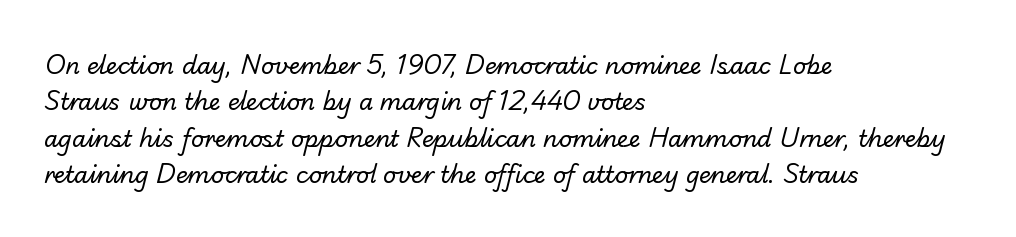
Q: Is the text bold? A: No.
Q: Is the text underlined? A: No.
Q: How is the paragraph aligned? A: Left-aligned.
Q: Is the spacing between letters normal or unusually wide? A: Normal.
Q: Is the spacing between lines tight, normal or loose? A: Normal.
